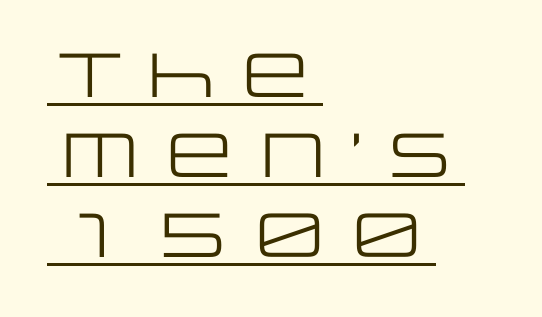
{"serif": "no", "italic": "no", "bold": "no", "weight": "regular", "width": "wide", "stroke_contrast": "low", "x_height": "large", "monospaced": "no", "underline": "yes", "align": "left", "line_spacing": "normal", "line_spacing_ratio": 1.29, "letter_spacing": "normal", "letter_spacing_em": 0.0, "glyph_px": 62}
